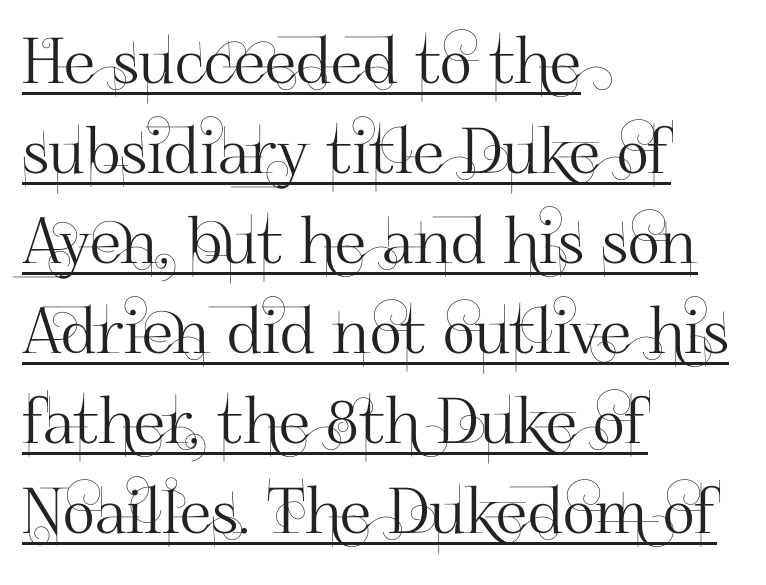
{"serif": "no", "italic": "no", "width": "normal", "stroke_contrast": "high", "x_height": "small", "monospaced": "no", "underline": "yes", "align": "left", "line_spacing": "normal", "line_spacing_ratio": 1.43, "letter_spacing": "normal", "letter_spacing_em": 0.0, "glyph_px": 63}
